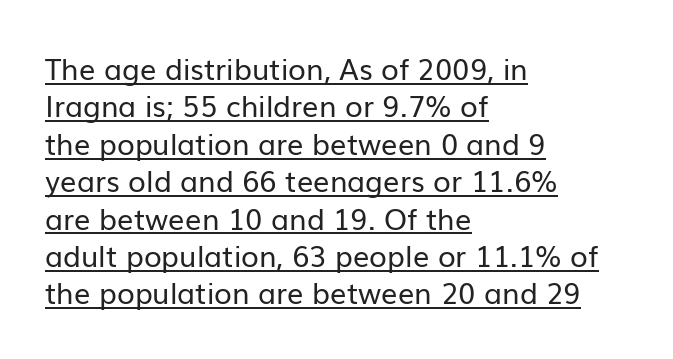
Q: Is the text bold? A: No.
Q: Is the text italic (slanted)? A: No, it is upright.
Q: Is the typeface a serif or a sans-serif typeface? A: Sans-serif.
Q: Is the text underlined? A: Yes.
Q: How is the paragraph aligned? A: Left-aligned.
Q: Is the spacing between letters normal or unusually wide? A: Normal.
Q: Is the spacing between lines tight, normal or loose? A: Normal.
Q: Width (condensed, normal, or wide)? A: Normal.
Q: Stroke contrast? A: Low.
Q: x-height? A: Medium.
Q: Monospaced? A: No.
